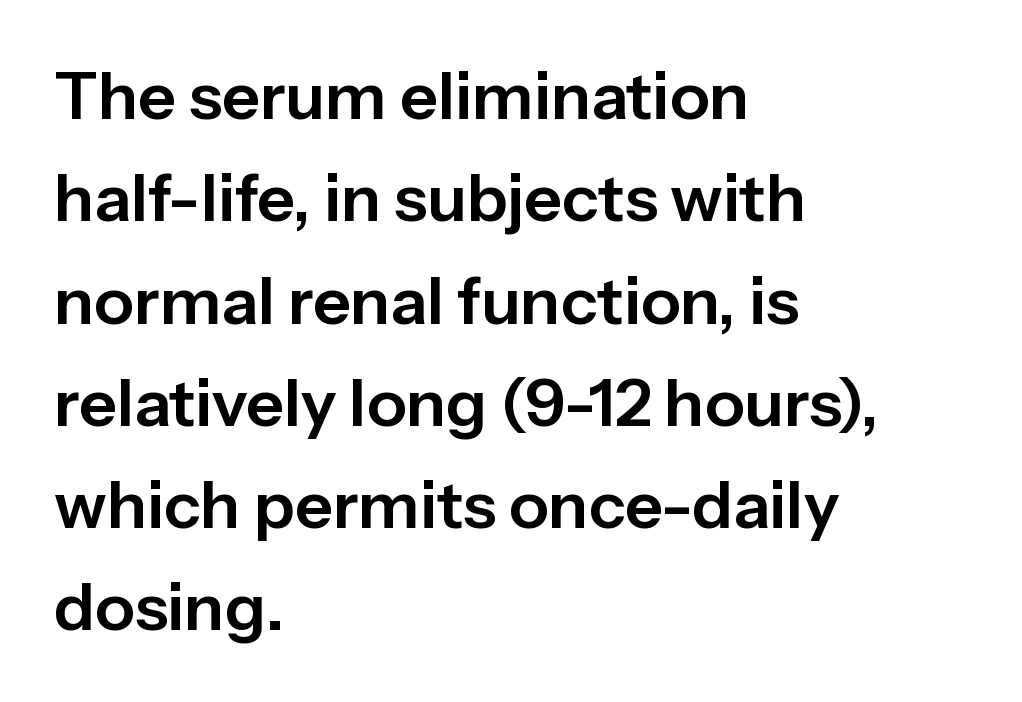
Q: Is the text italic (slanted)? A: No, it is upright.
Q: Is the typeface a serif or a sans-serif typeface? A: Sans-serif.
Q: Is the text underlined? A: No.
Q: How is the paragraph aligned? A: Left-aligned.
Q: Is the spacing between letters normal or unusually wide? A: Normal.
Q: Is the spacing between lines tight, normal or loose? A: Normal.
Q: Width (condensed, normal, or wide)? A: Normal.
Q: Stroke contrast? A: Low.
Q: x-height? A: Medium.
Q: Monospaced? A: No.
